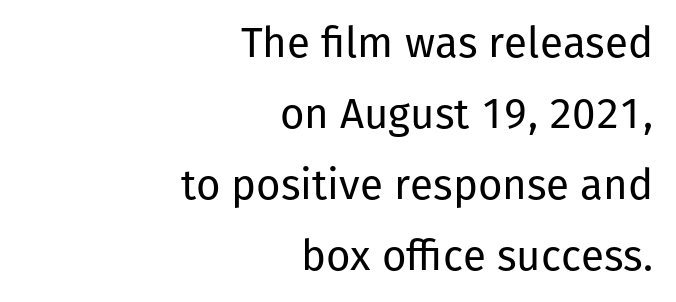
The image shows 42 px regular-weight sans-serif type, upright; set right-aligned, normal line spacing (1.69x), normal letter spacing, not underlined; low stroke contrast and a medium x-height.
